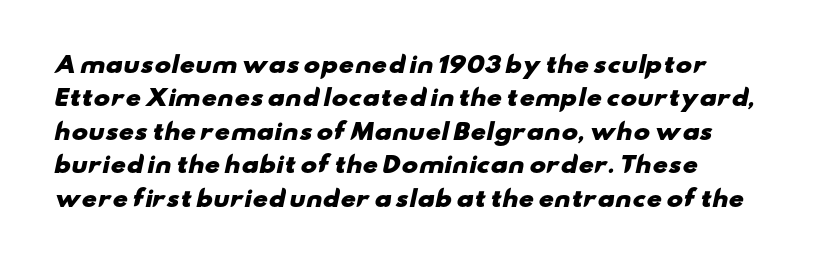
The image shows 22 px bold type; set left-aligned, normal line spacing (1.52x), normal letter spacing, not underlined.
